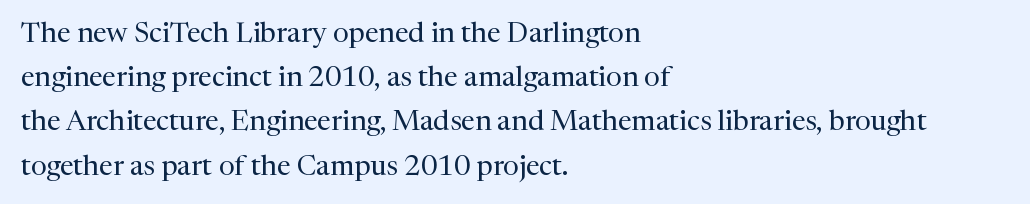
{"serif": "yes", "italic": "no", "bold": "no", "weight": "regular", "width": "normal", "stroke_contrast": "medium", "x_height": "medium", "monospaced": "no", "underline": "no", "align": "left", "line_spacing": "normal", "line_spacing_ratio": 1.58, "letter_spacing": "normal", "letter_spacing_em": 0.0, "glyph_px": 28}
